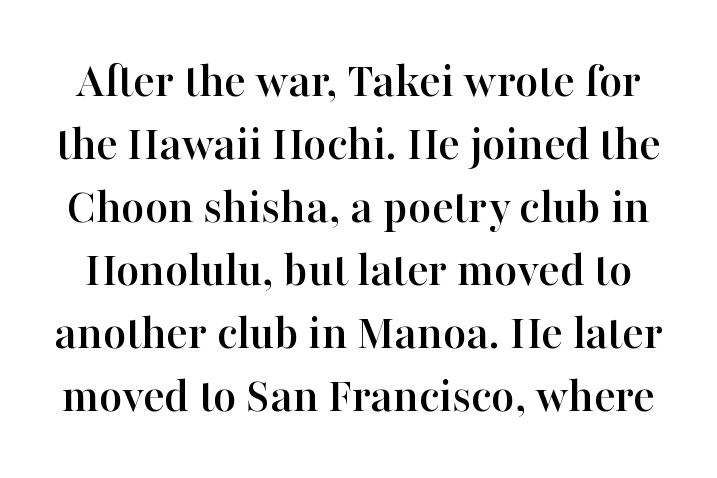
Q: Is the text italic (slanted)? A: No, it is upright.
Q: Is the typeface a serif or a sans-serif typeface? A: Serif.
Q: Is the text underlined? A: No.
Q: Is the spacing between letters normal or unusually wide? A: Normal.
Q: Is the spacing between lines tight, normal or loose? A: Normal.
Q: Width (condensed, normal, or wide)? A: Normal.
Q: Stroke contrast? A: High.
Q: x-height? A: Medium.
Q: Monospaced? A: No.
